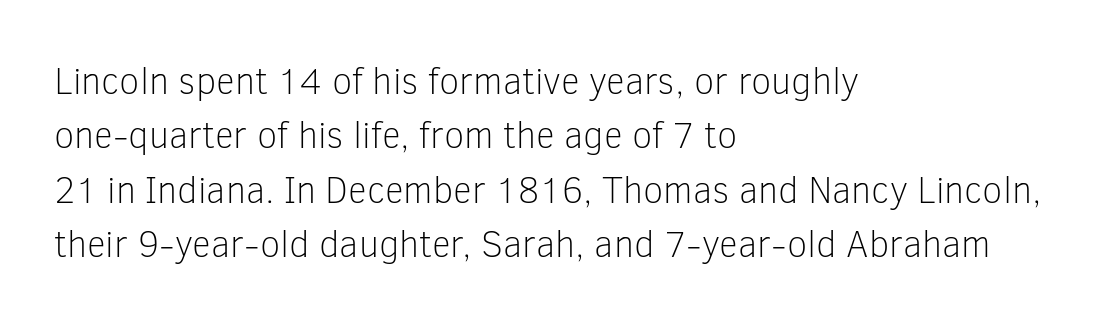
{"serif": "no", "italic": "no", "bold": "no", "weight": "light", "width": "normal", "stroke_contrast": "low", "x_height": "medium", "monospaced": "no", "underline": "no", "align": "left", "line_spacing": "normal", "line_spacing_ratio": 1.47, "letter_spacing": "normal", "letter_spacing_em": 0.0, "glyph_px": 37}
